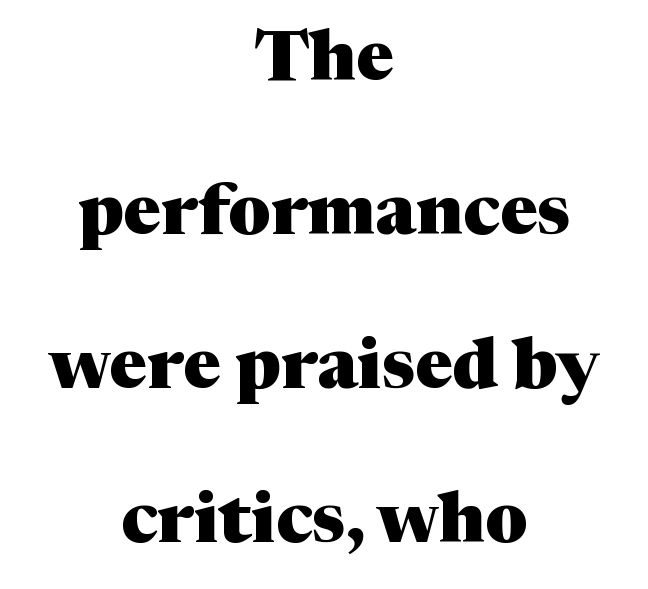
The image shows 71 px heavy serif type, upright; set centered, loose line spacing (2.17x), normal letter spacing, not underlined; medium stroke contrast and a medium x-height.
